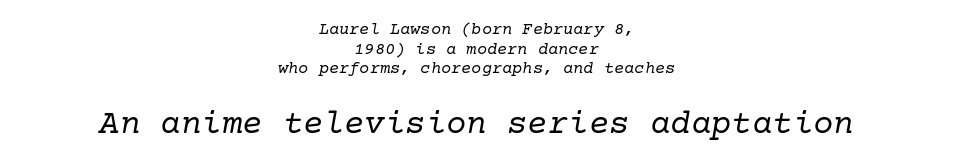
{"serif": "yes", "italic": "yes", "lean": "right", "slant_degrees": 10, "bold": "no", "weight": "regular", "width": "normal", "stroke_contrast": "low", "x_height": "medium", "underline": "no", "align": "center", "line_spacing": "tight", "line_spacing_ratio": 1.15, "letter_spacing": "normal", "letter_spacing_em": 0.0, "larger_block": "second", "size_ratio": 2.0, "glyph_px": 34}
